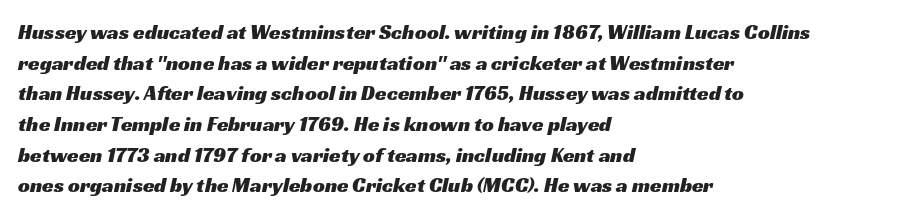
{"underline": "no", "align": "left", "line_spacing": "normal", "line_spacing_ratio": 1.46, "letter_spacing": "normal", "letter_spacing_em": 0.0, "glyph_px": 21}
